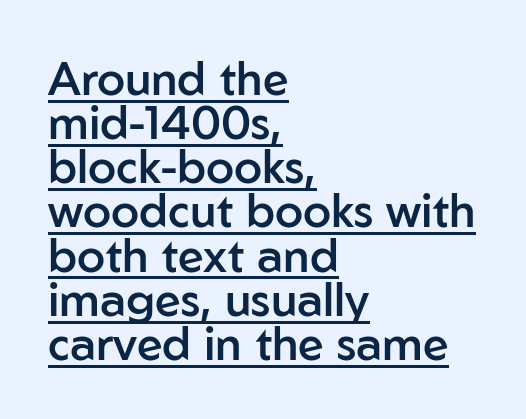
The image shows 46 px semibold sans-serif type, upright; set left-aligned, tight line spacing (0.96x), normal letter spacing, underlined; low stroke contrast and a medium x-height.
